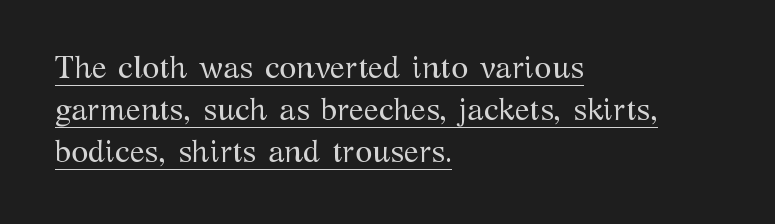
Q: Is the text bold? A: No.
Q: Is the text italic (slanted)? A: No, it is upright.
Q: Is the typeface a serif or a sans-serif typeface? A: Serif.
Q: Is the text underlined? A: Yes.
Q: How is the paragraph aligned? A: Left-aligned.
Q: Is the spacing between letters normal or unusually wide? A: Normal.
Q: Is the spacing between lines tight, normal or loose? A: Normal.
Q: Width (condensed, normal, or wide)? A: Normal.
Q: Stroke contrast? A: Medium.
Q: x-height? A: Medium.
Q: Monospaced? A: No.
